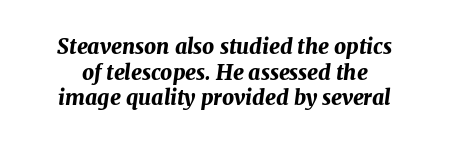
The image shows 21 px bold type, italic (leaning right); set line spacing 1.22x, normal letter spacing, not underlined.
